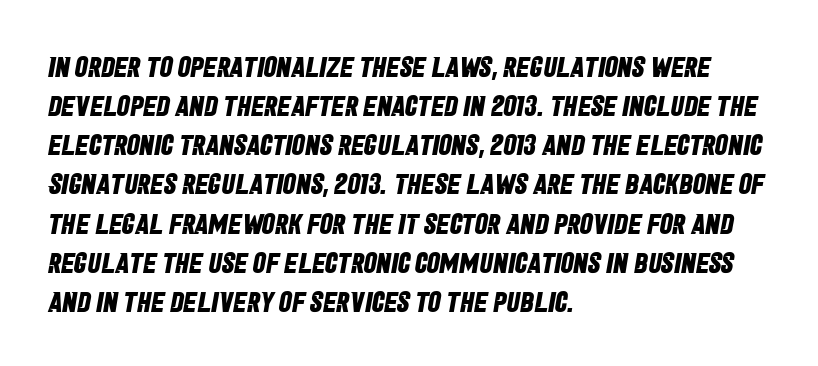
{"serif": "no", "bold": "yes", "weight": "bold", "width": "condensed", "stroke_contrast": "low", "x_height": "large", "monospaced": "no", "underline": "no", "align": "left", "line_spacing": "normal", "line_spacing_ratio": 1.35, "letter_spacing": "normal", "letter_spacing_em": 0.0, "glyph_px": 29}
